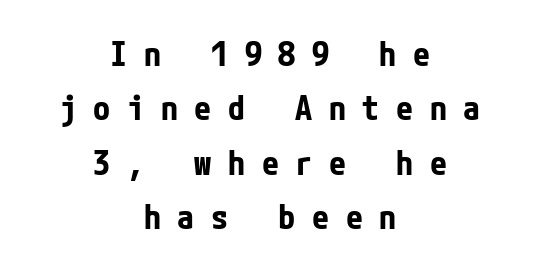
{"serif": "no", "italic": "no", "bold": "yes", "weight": "bold", "width": "condensed", "stroke_contrast": "low", "x_height": "medium", "underline": "no", "align": "center", "line_spacing": "normal", "line_spacing_ratio": 1.6, "letter_spacing": "wide", "letter_spacing_em": 0.49, "glyph_px": 34}
